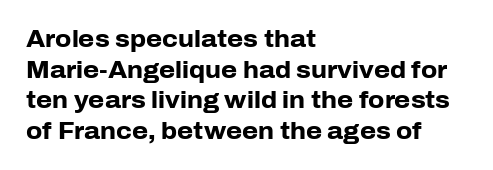
Nobody touched the tracking dial on this one. Heft: maximum for text — a bold. The rendering anchors every line to the left-hand side. The line-height multiplier appears to be the usual default.
